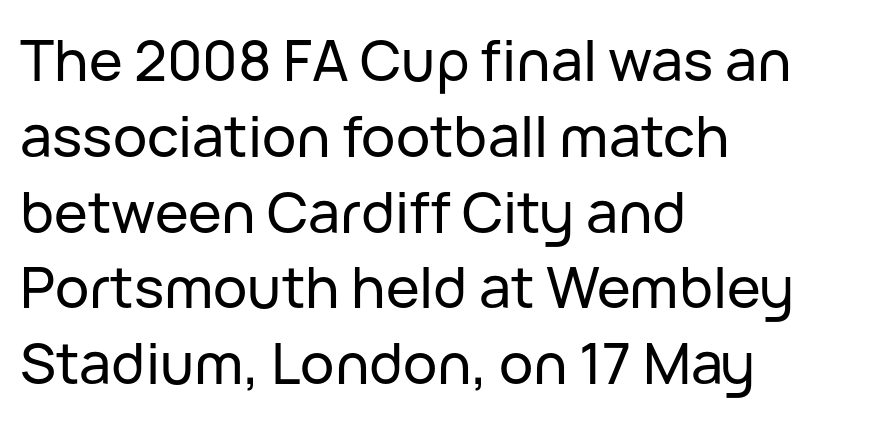
Q: Is the text italic (slanted)? A: No, it is upright.
Q: Is the typeface a serif or a sans-serif typeface? A: Sans-serif.
Q: Is the text underlined? A: No.
Q: How is the paragraph aligned? A: Left-aligned.
Q: Is the spacing between letters normal or unusually wide? A: Normal.
Q: Is the spacing between lines tight, normal or loose? A: Normal.
Q: Width (condensed, normal, or wide)? A: Normal.
Q: Stroke contrast? A: Low.
Q: x-height? A: Medium.
Q: Monospaced? A: No.
